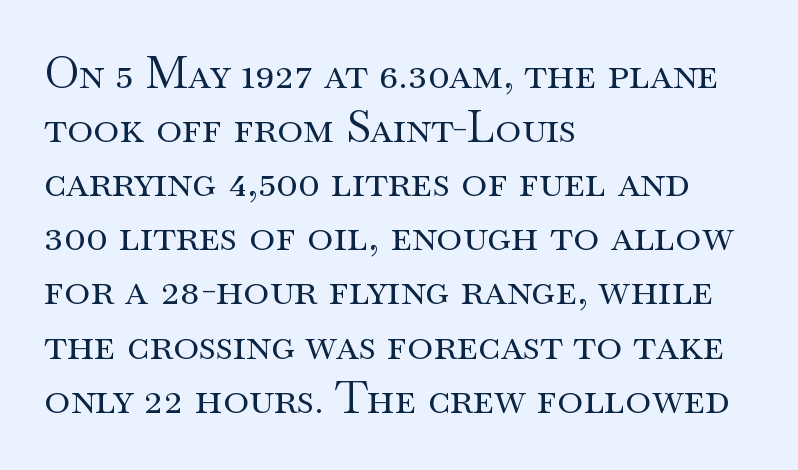
{"serif": "yes", "italic": "no", "bold": "no", "weight": "regular", "width": "wide", "stroke_contrast": "medium", "x_height": "small", "monospaced": "no", "underline": "no", "align": "left", "line_spacing_ratio": 1.23, "letter_spacing": "normal", "letter_spacing_em": 0.0, "glyph_px": 44}
